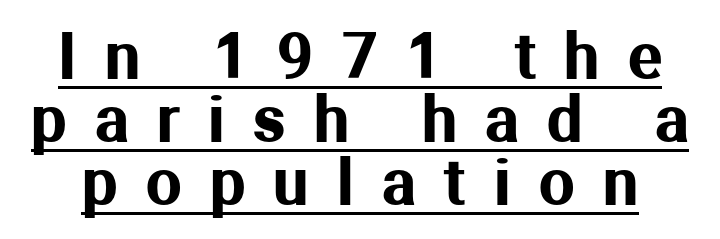
Look at the bottom of the vertical strokes: they stop flat, with no serifs. The rendering uses natural spacing where letterforms have individual widths. The font's upright variant was chosen for this text. In terms of letterspacing, this is a distinctly airy, spread setting. Each new line begins almost immediately beneath the previous one. This is underlined copy, the kind a proofreader might mark for attention.
